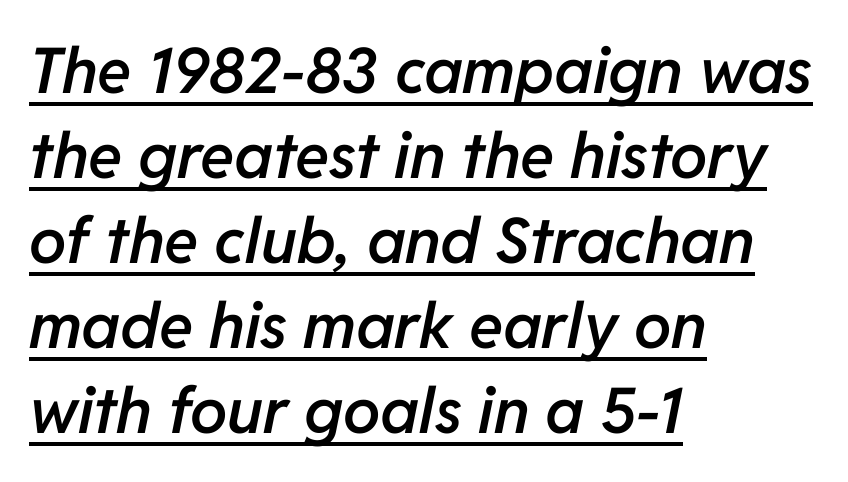
{"italic": "yes", "lean": "right", "slant_degrees": 11, "bold": "semi", "weight": "semibold", "width": "normal", "stroke_contrast": "low", "x_height": "medium", "monospaced": "no", "underline": "yes", "align": "left", "line_spacing": "normal", "line_spacing_ratio": 1.35, "letter_spacing": "normal", "letter_spacing_em": 0.0, "glyph_px": 63}
